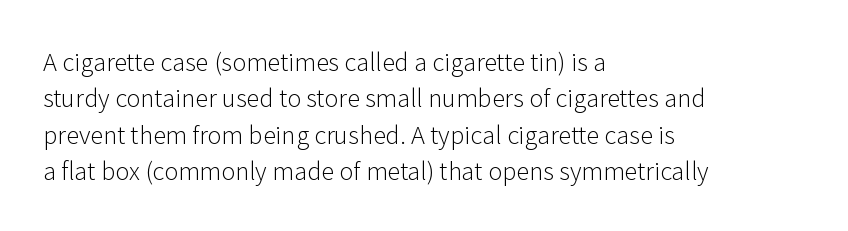
{"italic": "no", "bold": "no", "underline": "no", "align": "left", "line_spacing": "normal", "line_spacing_ratio": 1.52, "letter_spacing": "normal", "letter_spacing_em": 0.0, "glyph_px": 24}
